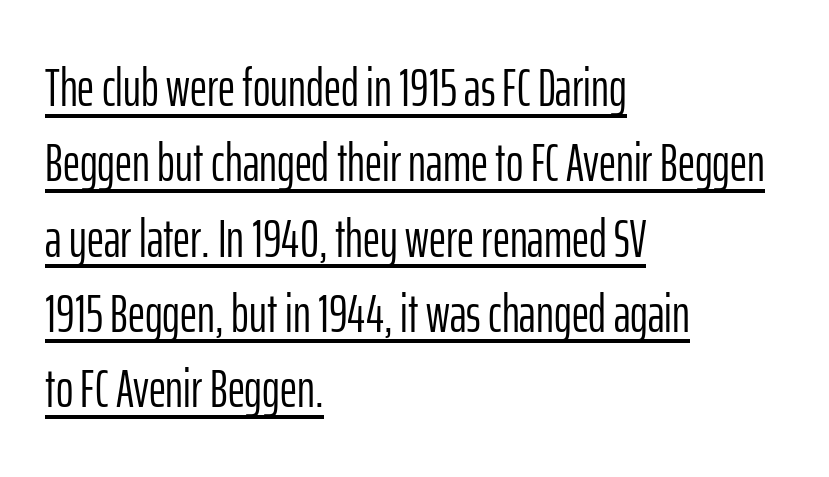
Q: Is the text bold? A: No.
Q: Is the text italic (slanted)? A: No, it is upright.
Q: Is the typeface a serif or a sans-serif typeface? A: Sans-serif.
Q: Is the text underlined? A: Yes.
Q: How is the paragraph aligned? A: Left-aligned.
Q: Is the spacing between letters normal or unusually wide? A: Normal.
Q: Is the spacing between lines tight, normal or loose? A: Normal.
Q: Width (condensed, normal, or wide)? A: Condensed.
Q: Stroke contrast? A: Low.
Q: x-height? A: Medium.
Q: Monospaced? A: No.
